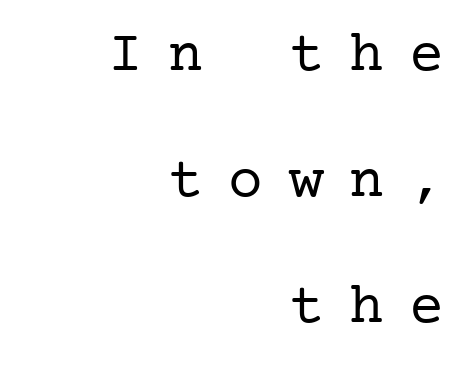
Q: Is the text bold? A: No.
Q: Is the text italic (slanted)? A: No, it is upright.
Q: Is the typeface a serif or a sans-serif typeface? A: Serif.
Q: Is the text underlined? A: No.
Q: How is the paragraph aligned? A: Right-aligned.
Q: Is the spacing between letters normal or unusually wide? A: Unusually wide.
Q: Is the spacing between lines tight, normal or loose? A: Loose.
Q: Width (condensed, normal, or wide)? A: Normal.
Q: Stroke contrast? A: Low.
Q: x-height? A: Medium.
